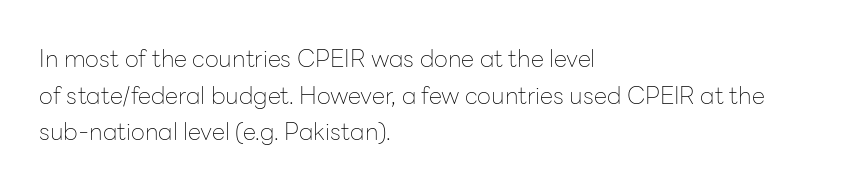
Q: Is the text bold? A: No.
Q: Is the text italic (slanted)? A: No, it is upright.
Q: Is the text underlined? A: No.
Q: How is the paragraph aligned? A: Left-aligned.
Q: Is the spacing between letters normal or unusually wide? A: Normal.
Q: Is the spacing between lines tight, normal or loose? A: Normal.
